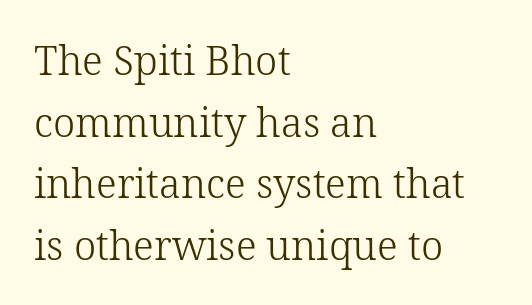
Descenders hang freely into open space. A typesetter would call this proportional, since set widths differ per character. Vertical stems look standard width or narrower in stroke. The face used here is rendered with its standard letterfit. If you drew a ruler down the left edge, every line would touch it. Baseline-to-baseline distance is the conventional proportion of letter height.
